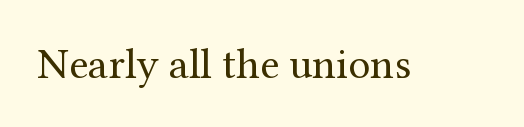
Designer's note — italics off, roman on. Is this a sans? No — the strokes have serifs. Quick note: underline off. This sample uses plain, unmodified letter spacing. Is this a fixed-width face? No — the glyphs have proportional, varying widths.
